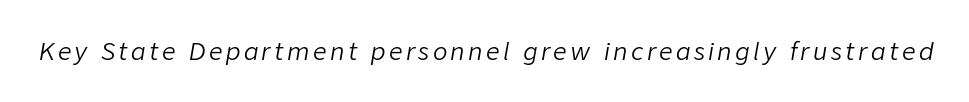
Q: Is the text bold? A: No.
Q: Is the text italic (slanted)? A: Yes, it leans right by about 9 degrees.
Q: Is the text underlined? A: No.
